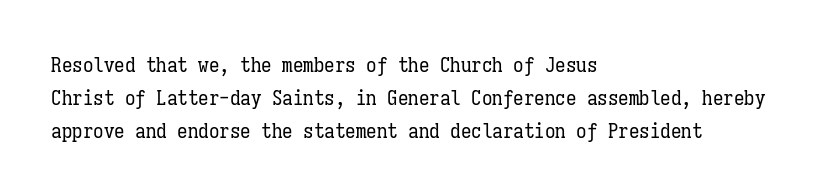
Upright lettering throughout. The rows are spaced the way most documents space them. These lines stack with their left ends in a neat column. The space beneath each line is pristine and unruled. This sample uses plain, unmodified letter spacing. Stem width sits at or under what a default text font uses.
